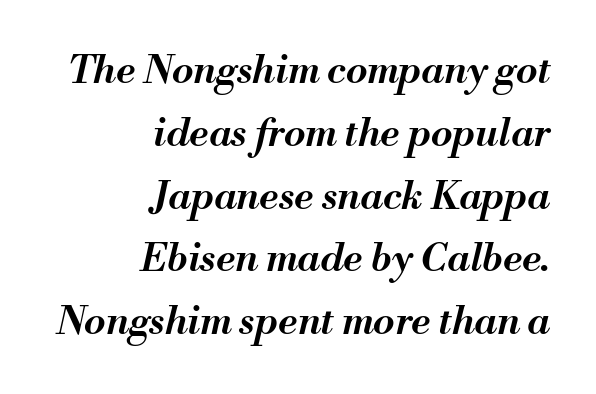
The image shows 39 px semibold type, italic (leaning right); set right-aligned, normal line spacing (1.61x), normal letter spacing, not underlined; medium stroke contrast and a small x-height.
